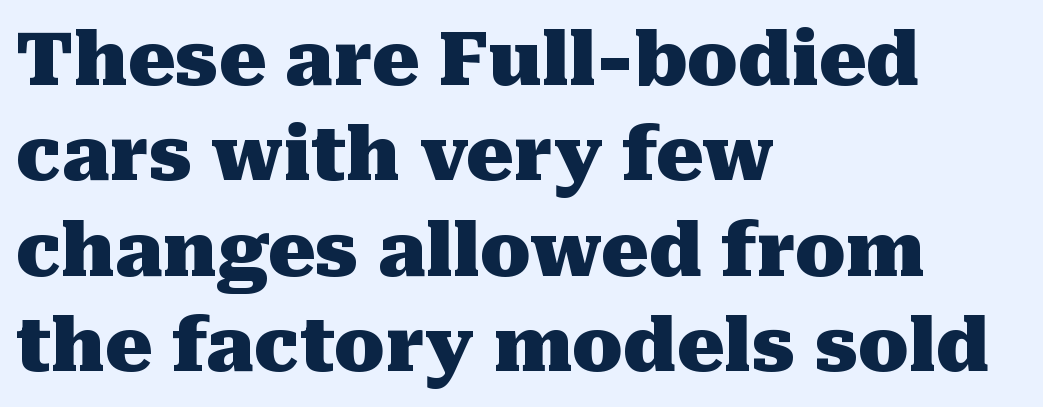
{"serif": "yes", "italic": "no", "bold": "yes", "weight": "heavy", "width": "normal", "stroke_contrast": "medium", "x_height": "medium", "monospaced": "no", "underline": "no", "align": "left", "line_spacing": "normal", "line_spacing_ratio": 1.29, "letter_spacing": "normal", "letter_spacing_em": 0.0, "glyph_px": 74}
